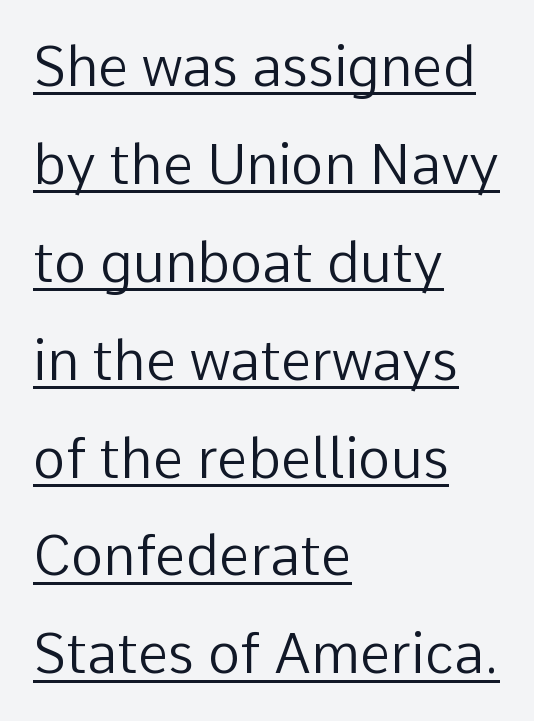
The image shows 55 px regular-weight sans-serif type, upright; set left-aligned, line spacing 1.78x, normal letter spacing, underlined; low stroke contrast and a medium x-height.
